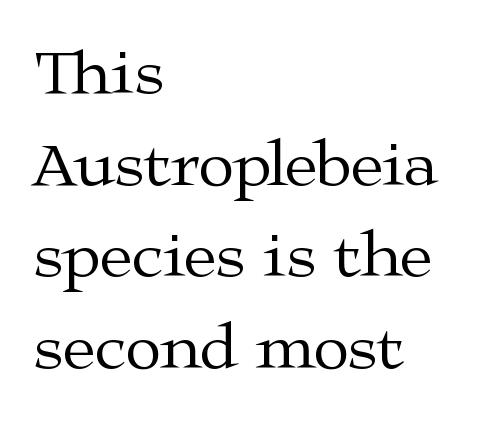
The strip under each line holds only bare page. Rows of type keep a routine distance in the vertical direction. This sample has the flowing, uneven cadence of proportional lettering. The letters carry serifs — small finishing strokes at the ends of their stems. The type is set solid horizontally, with unmodified tracking. This is the regular roman posture of the typeface.
